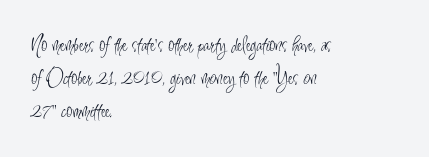
Descender tails drop into unmarked territory. Vertically, the passage feels balanced, rows spaced as you'd expect. The typesetter chose a ragged-right arrangement here. The rendering keeps characters at their native spacing. Stroke mass is kept to a normal reading level or below.
